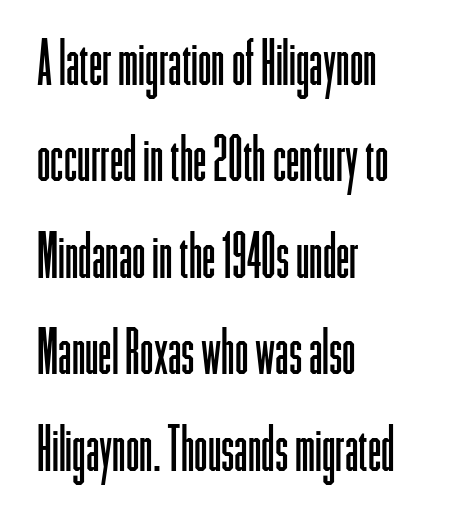
{"serif": "no", "italic": "no", "bold": "no", "weight": "light", "width": "condensed", "stroke_contrast": "low", "x_height": "medium", "monospaced": "no", "underline": "no", "align": "left", "line_spacing": "normal", "line_spacing_ratio": 1.58, "letter_spacing": "normal", "letter_spacing_em": 0.0, "glyph_px": 61}
